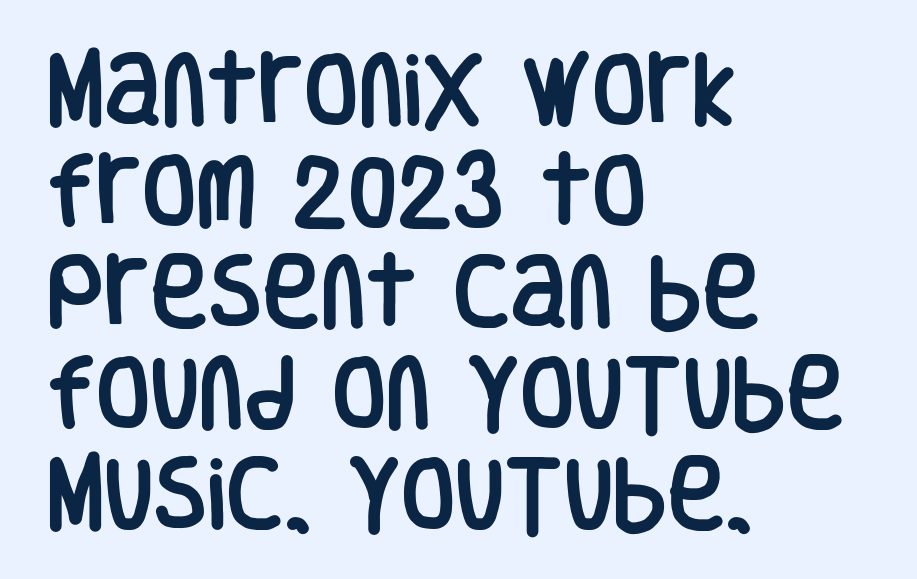
The line texture is even and compact thanks to regular tracking. Where is the straight margin? On the left. Typographically, this falls in the sans-serif category. Anything drawn beneath the words? Only blank space. Ascenders rise straight up at ninety degrees.
